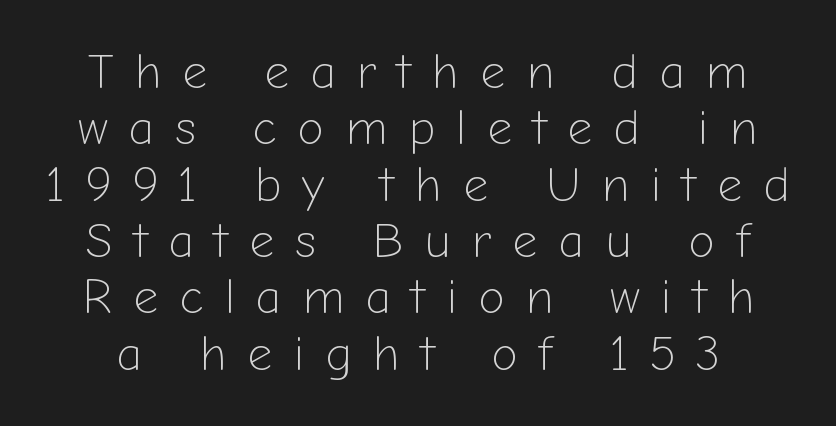
Q: Is the text bold? A: No.
Q: Is the text italic (slanted)? A: No, it is upright.
Q: Is the typeface a serif or a sans-serif typeface? A: Sans-serif.
Q: Is the text underlined? A: No.
Q: Is the spacing between letters normal or unusually wide? A: Unusually wide.
Q: Is the spacing between lines tight, normal or loose? A: Tight.
Q: Width (condensed, normal, or wide)? A: Normal.
Q: Stroke contrast? A: Low.
Q: x-height? A: Medium.
Q: Monospaced? A: No.
